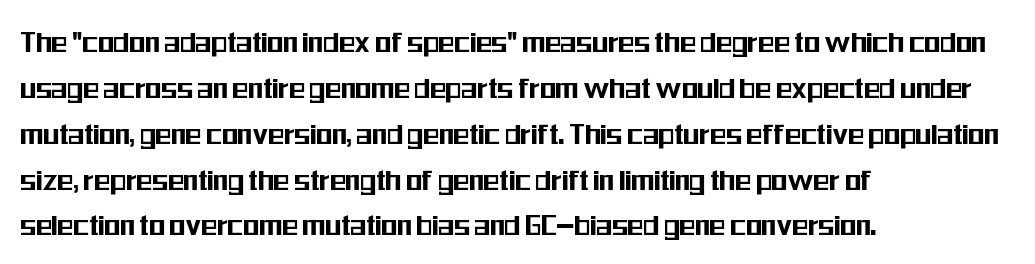
Posture: straight, roman, zero tilt. A clean baseline with only descenders dipping below it. Serifs: no, the terminals of the letterforms are clean. Compared with a centered layout, this one pins lines to the left instead. The rendering uses natural spacing where letterforms have individual widths.
